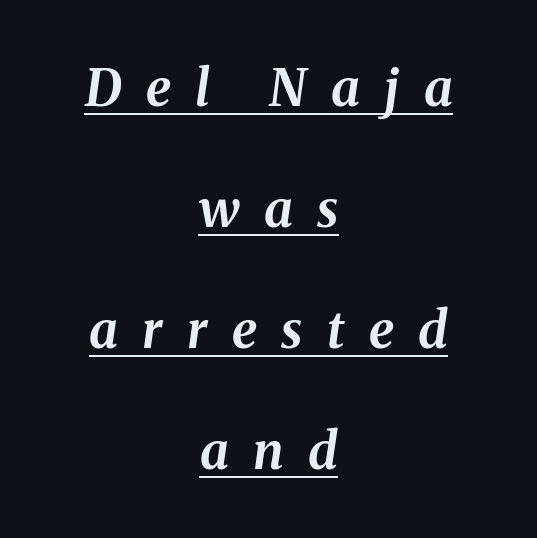
Q: Is the text bold? A: Yes.
Q: Is the text italic (slanted)? A: Yes, it leans right by about 8 degrees.
Q: Is the text underlined? A: Yes.
Q: How is the paragraph aligned? A: Centered.
Q: Is the spacing between letters normal or unusually wide? A: Unusually wide.
Q: Is the spacing between lines tight, normal or loose? A: Loose.
Q: Width (condensed, normal, or wide)? A: Normal.
Q: Stroke contrast? A: Medium.
Q: x-height? A: Medium.
Q: Monospaced? A: No.
